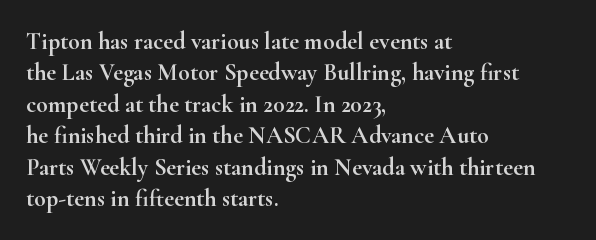
Here the glyphs are tracked normally, forming tight word shapes. Type without underlining. A roman cut, with each character standing at attention. A classic flush-left, rag-right setting is used for this passage.
